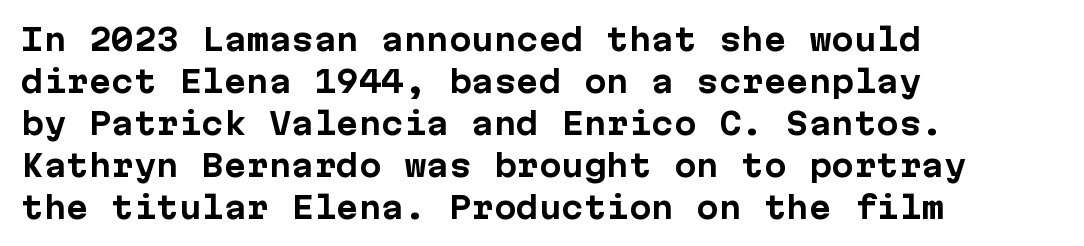
The image shows 30 px bold sans-serif type, upright; set left-aligned, normal line spacing (1.4x), normal letter spacing, not underlined; low stroke contrast and a medium x-height.
